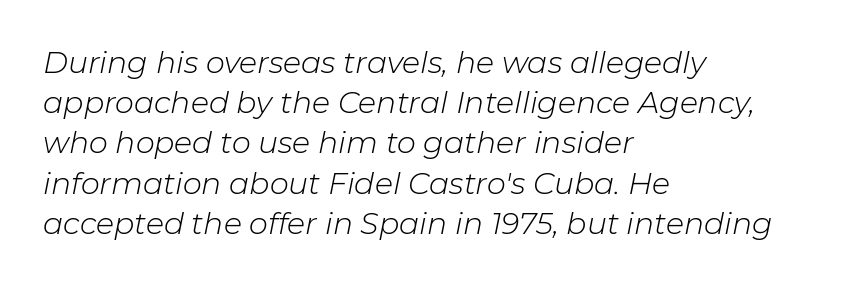
{"italic": "yes", "lean": "right", "slant_degrees": 11, "bold": "no", "weight": "light", "width": "normal", "stroke_contrast": "low", "x_height": "medium", "monospaced": "no", "underline": "no", "align": "left", "line_spacing": "normal", "line_spacing_ratio": 1.34, "letter_spacing": "normal", "letter_spacing_em": 0.0, "glyph_px": 30}
